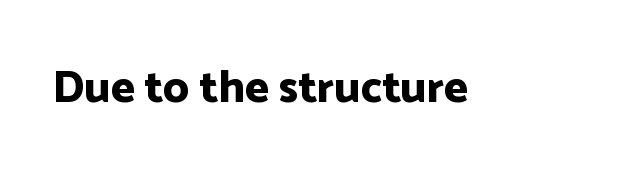
{"serif": "no", "italic": "no", "bold": "yes", "weight": "bold", "width": "normal", "stroke_contrast": "low", "x_height": "medium", "monospaced": "no", "underline": "no", "letter_spacing": "normal", "letter_spacing_em": 0.0, "glyph_px": 45}
